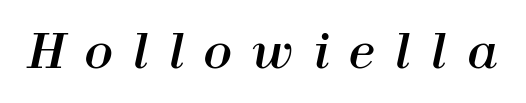
Q: Is the text italic (slanted)? A: Yes, it leans right by about 12 degrees.
Q: Is the text underlined? A: No.
Q: Is the spacing between letters normal or unusually wide? A: Unusually wide.
Q: Width (condensed, normal, or wide)? A: Normal.
Q: Stroke contrast? A: High.
Q: x-height? A: Medium.
Q: Monospaced? A: No.
